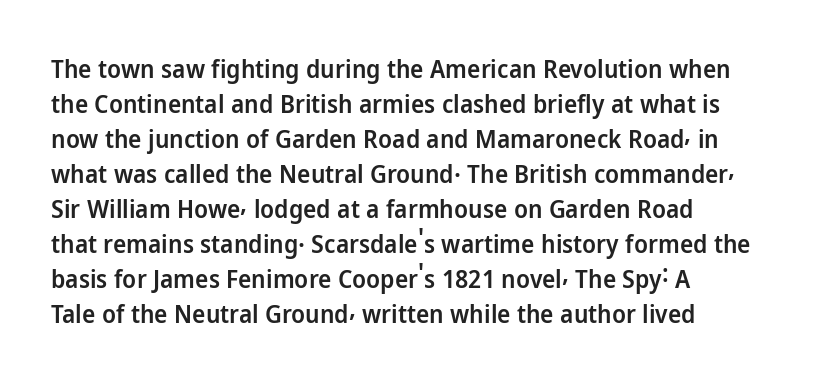
The image shows 25 px text type, upright; set left-aligned, normal line spacing (1.4x), normal letter spacing, not underlined.
